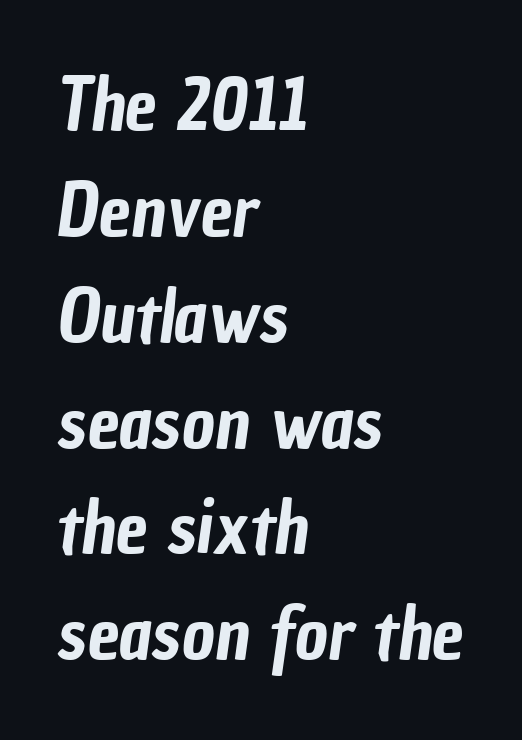
Q: Is the typeface a serif or a sans-serif typeface? A: Sans-serif.
Q: Is the text underlined? A: No.
Q: How is the paragraph aligned? A: Left-aligned.
Q: Is the spacing between letters normal or unusually wide? A: Normal.
Q: Is the spacing between lines tight, normal or loose? A: Normal.
Q: Width (condensed, normal, or wide)? A: Condensed.
Q: Stroke contrast? A: Low.
Q: x-height? A: Medium.
Q: Monospaced? A: No.
